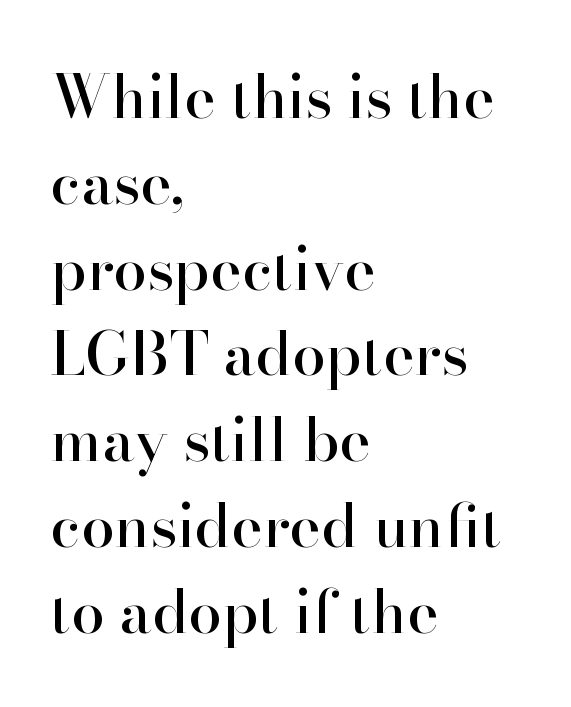
{"serif": "yes", "italic": "no", "width": "normal", "stroke_contrast": "high", "x_height": "small", "monospaced": "no", "underline": "no", "align": "left", "line_spacing": "normal", "line_spacing_ratio": 1.43, "letter_spacing": "normal", "letter_spacing_em": 0.0, "glyph_px": 60}
